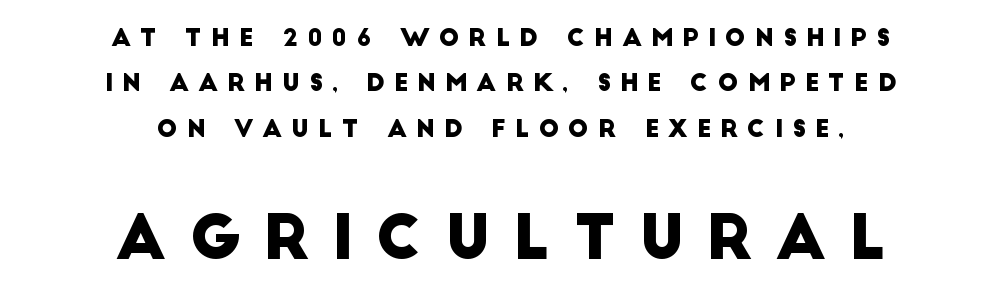
Compared with typical body copy, the letter spacing here is much looser. Rule under the text: the space is simply empty. These lines are rendered in a variable-pitch font. Of the two passages, the one underneath uses the larger point size.
